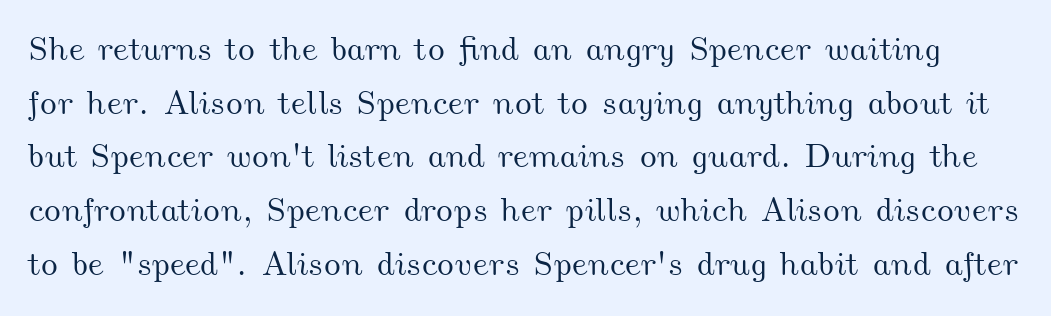
The image shows 34 px wide type; set normal line spacing (1.58x), normal letter spacing, not underlined; medium stroke contrast and a small x-height.
